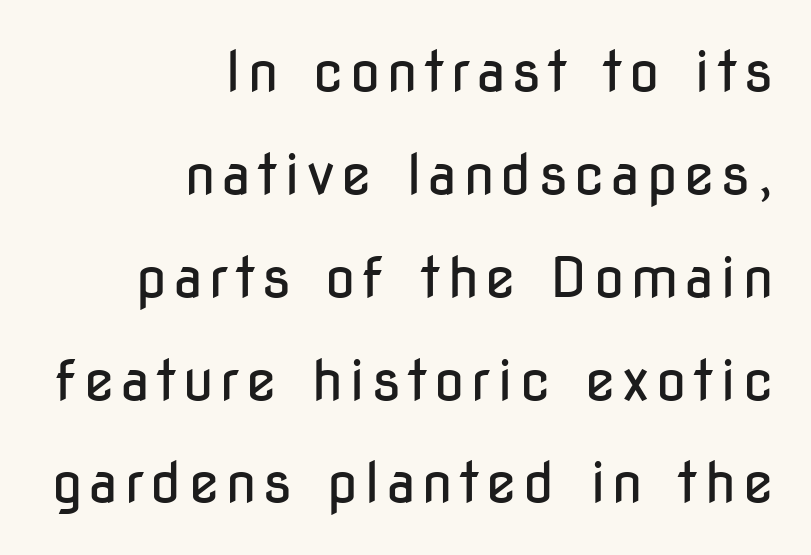
Stroke terminals: plain, sans-serif. The rendering uses natural spacing where letterforms have individual widths. Layout note: lines flush right. Italic: no, the glyphs are upright roman.
